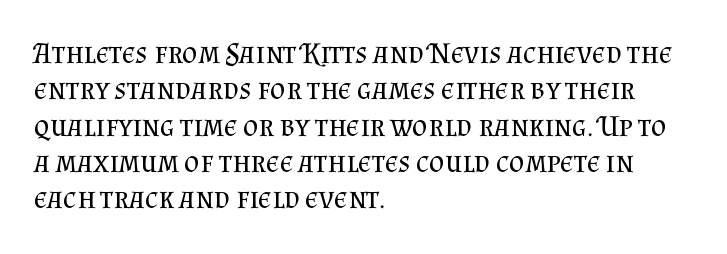
{"serif": "yes", "italic": "no", "bold": "no", "weight": "regular", "width": "normal", "stroke_contrast": "medium", "x_height": "small", "monospaced": "no", "underline": "no", "align": "left", "line_spacing_ratio": 1.21, "letter_spacing": "normal", "letter_spacing_em": 0.0, "glyph_px": 30}
